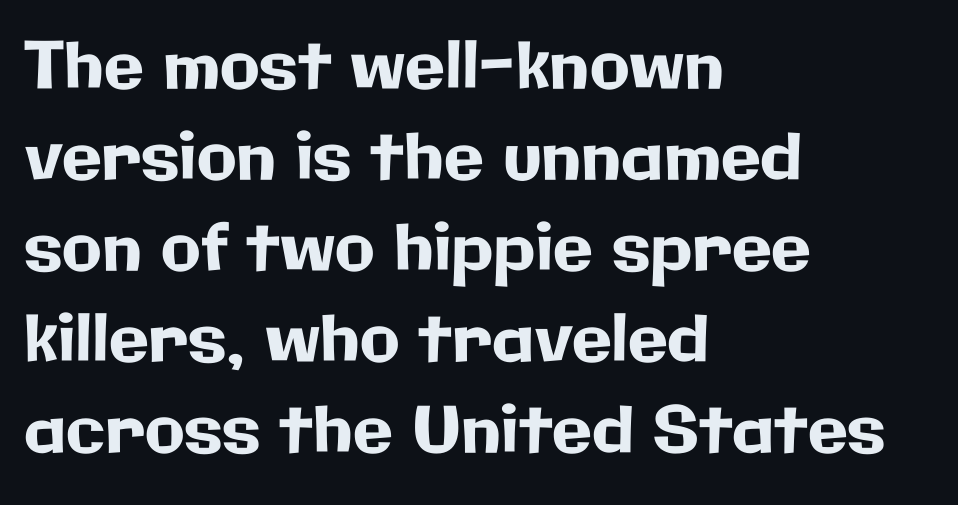
Q: Is the text italic (slanted)? A: No, it is upright.
Q: Is the typeface a serif or a sans-serif typeface? A: Sans-serif.
Q: Is the text underlined? A: No.
Q: How is the paragraph aligned? A: Left-aligned.
Q: Is the spacing between letters normal or unusually wide? A: Normal.
Q: Is the spacing between lines tight, normal or loose? A: Normal.
Q: Width (condensed, normal, or wide)? A: Normal.
Q: Stroke contrast? A: Low.
Q: x-height? A: Medium.
Q: Monospaced? A: No.
